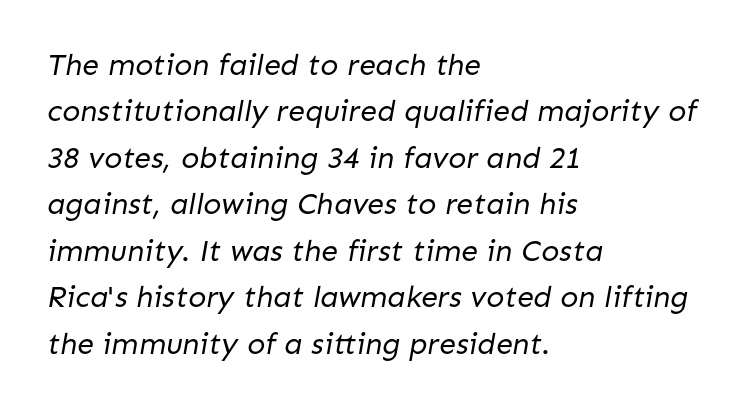
{"serif": "no", "bold": "no", "weight": "regular", "width": "normal", "stroke_contrast": "low", "x_height": "medium", "monospaced": "no", "underline": "no", "align": "left", "line_spacing": "normal", "line_spacing_ratio": 1.55, "letter_spacing": "normal", "letter_spacing_em": 0.0, "glyph_px": 30}
